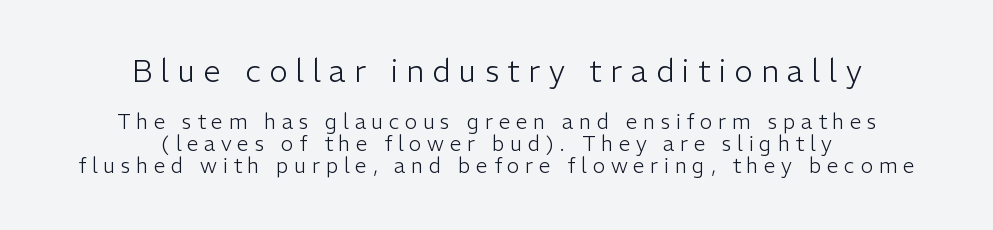
{"serif": "no", "italic": "no", "bold": "no", "weight": "light", "width": "normal", "stroke_contrast": "low", "x_height": "medium", "monospaced": "no", "underline": "no", "align": "center", "line_spacing": "tight", "line_spacing_ratio": 1.04, "letter_spacing": "wide", "letter_spacing_em": 0.27, "larger_block": "first", "size_ratio": 1.48, "glyph_px": 31}
